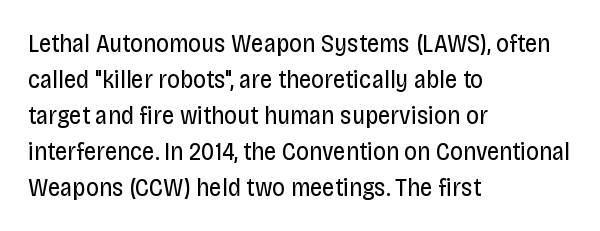
The image shows 25 px text type, upright; set left-aligned, normal line spacing (1.44x), normal letter spacing, not underlined.
